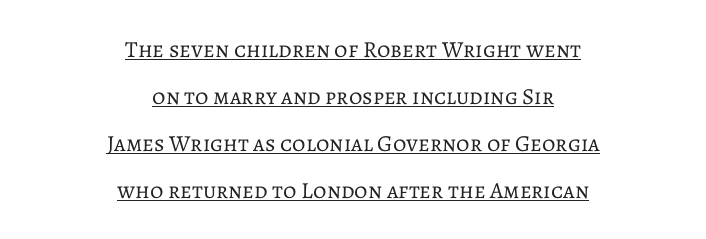
{"italic": "no", "bold": "no", "underline": "yes", "align": "center", "line_spacing": "loose", "line_spacing_ratio": 2.04, "letter_spacing": "normal", "letter_spacing_em": 0.0, "glyph_px": 23}
